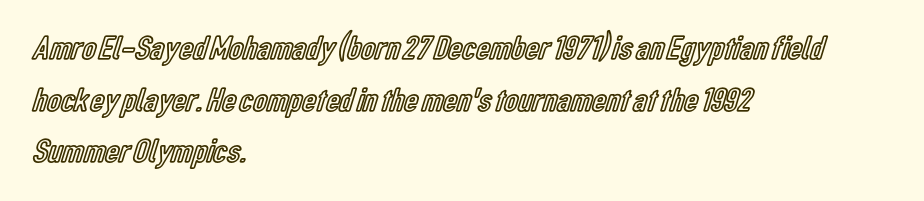
{"width": "condensed", "x_height": "medium", "monospaced": "no", "underline": "no", "align": "left", "line_spacing": "normal", "line_spacing_ratio": 1.52, "letter_spacing": "normal", "letter_spacing_em": 0.0, "glyph_px": 34}
